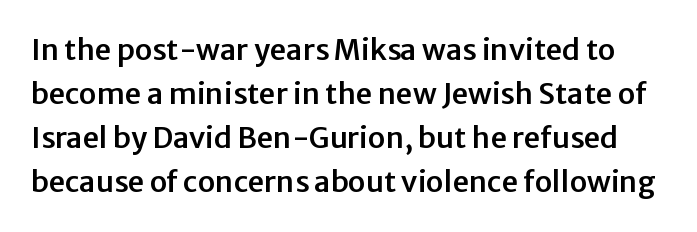
Varying glyph widths throughout — classic text-font behaviour. The space between consecutive lines is moderate. These lines were composed using upright roman letters. The area under the type is left untouched. Examine the stroke ends and you'll find no serifs. Short note: letters normally spaced.
